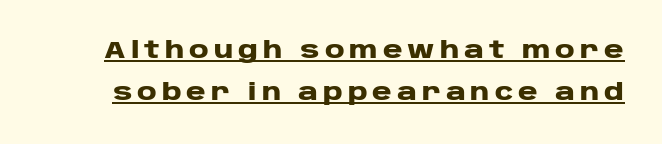
These characters rest on top of a visible drawn line. Chunky letters — that's bold for sure. Students, note that the glyphs here are deliberately spaced far apart. Italic: no, the glyphs are upright roman.
